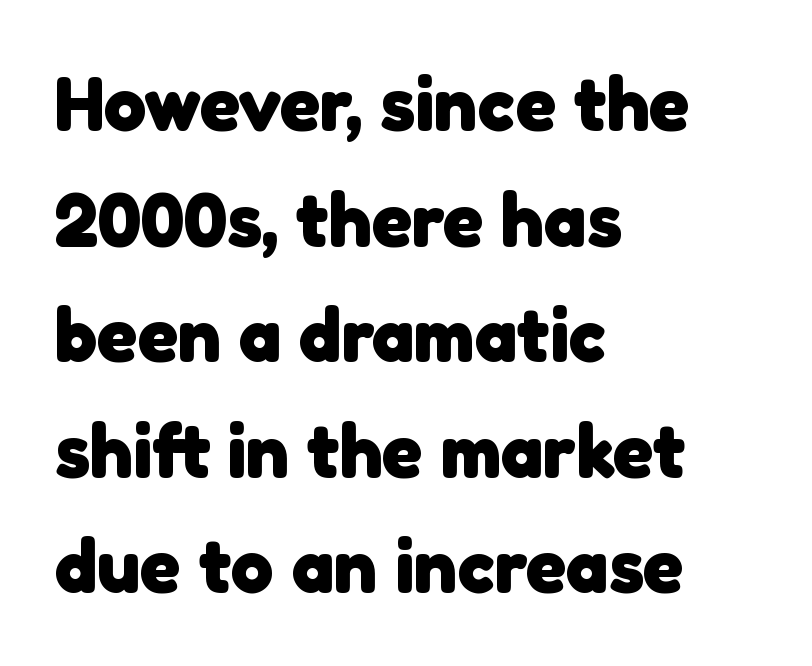
{"serif": "no", "bold": "yes", "weight": "heavy", "width": "normal", "stroke_contrast": "low", "x_height": "medium", "monospaced": "no", "underline": "no", "align": "left", "line_spacing": "normal", "line_spacing_ratio": 1.52, "letter_spacing": "normal", "letter_spacing_em": 0.0, "glyph_px": 76}
